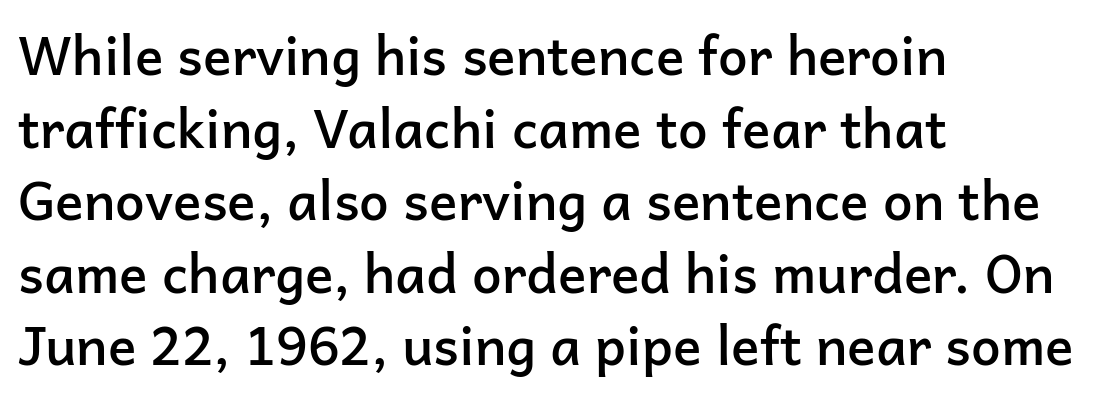
Reading down the column, the eye jumps a familiar distance to each next line. Descenders hang freely into open space. Short note: letters normally spaced. Semibold letterforms, between regular and bold. This sample is left-justified, so line endings fall wherever the words run out.
